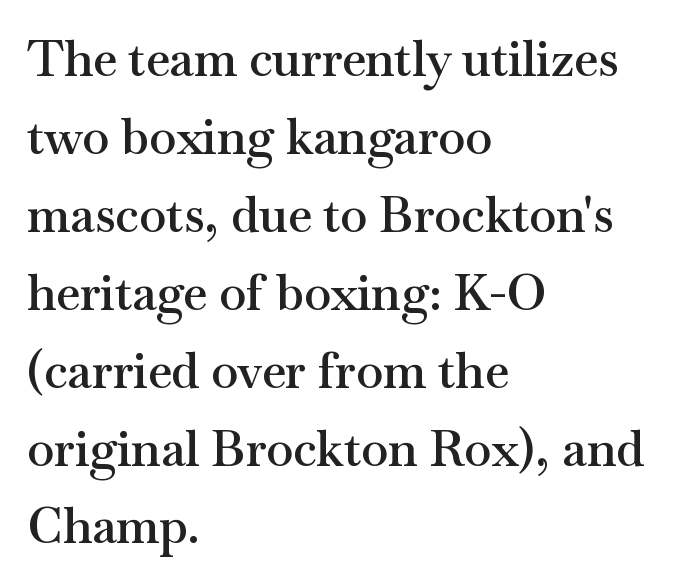
The image shows 49 px semibold, wide serif type, upright; set left-aligned, normal line spacing (1.59x), normal letter spacing, not underlined; medium stroke contrast and a small x-height.
